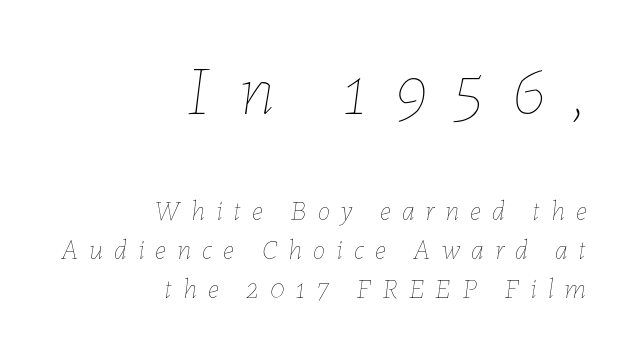
Q: Is the text bold? A: No.
Q: Is the text italic (slanted)? A: Yes, it leans right by about 7 degrees.
Q: Is the text underlined? A: No.
Q: How is the paragraph aligned? A: Right-aligned.
Q: Is the spacing between letters normal or unusually wide? A: Unusually wide.
Q: Is the spacing between lines tight, normal or loose? A: Normal.
Q: Which block of text is set in a larger size, the first (top) or the second (bottom)? A: The first (top) one.
Q: Width (condensed, normal, or wide)? A: Normal.
Q: Stroke contrast? A: Low.
Q: x-height? A: Medium.
Q: Monospaced? A: No.
